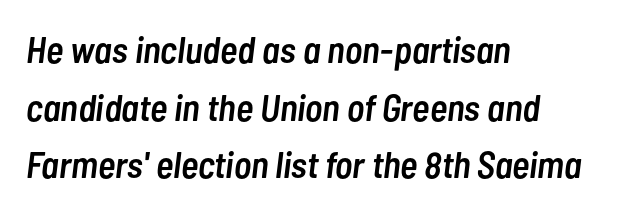
The image shows 37 px semibold, condensed type, italic (leaning right); set left-aligned, normal line spacing (1.56x), normal letter spacing, not underlined; low stroke contrast and a medium x-height.
